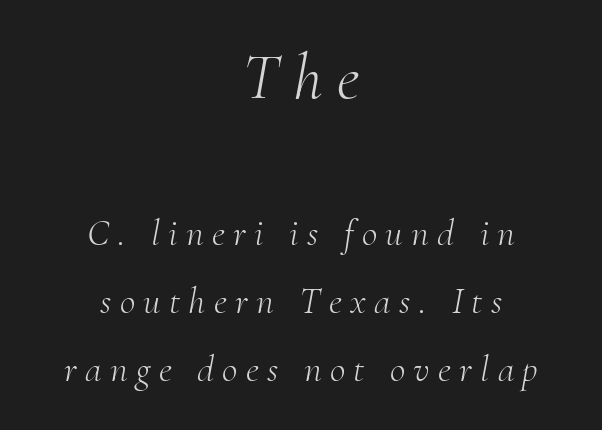
Short note: letters widely spaced. Type style note: has serifs. Short and long lines alike share a common midpoint. Ink coverage per letter is moderate at most. The passage shown begins with its larger block and ends with its smaller one.
